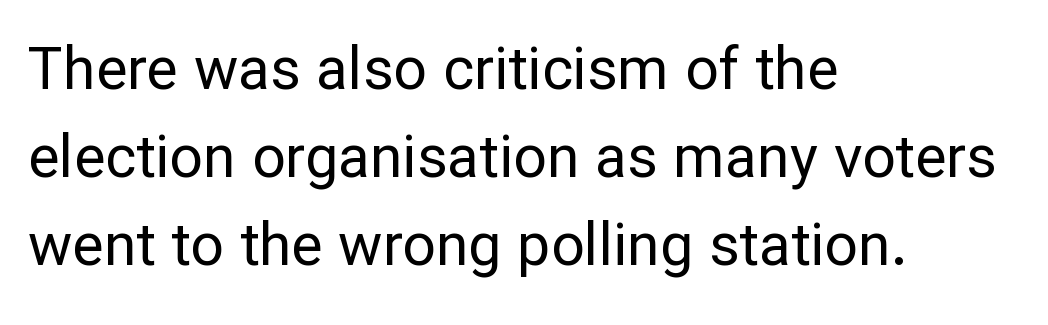
Posture: upright roman. Proportional: the letters do not fall into vertical columns. The passage shown is typeset with a sans-serif family. Horizontal bands of white between lines are of average thickness.
